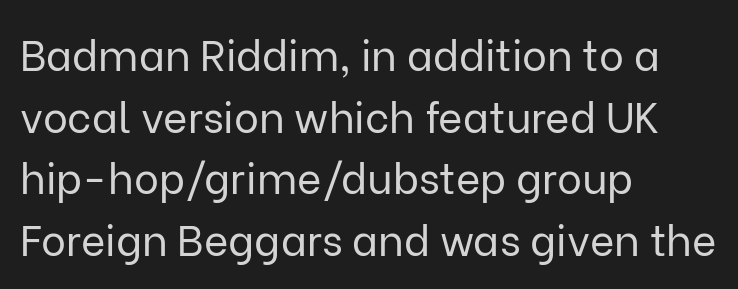
Are there feet on the stems? There aren't — it's a sans. Casual observation: everything's shoved over to the left. A normal amount of white space separates one row of letters from the next. Default kerning and tracking; the words read as compact shapes. A typesetter would mark this as roman, not italic.
